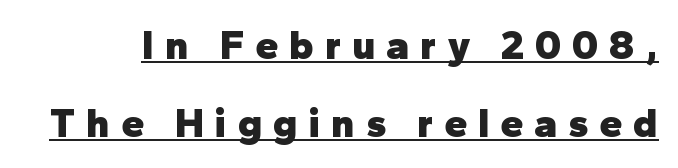
The image shows 41 px heavy sans-serif type, upright; set loose line spacing (1.9x), unusually wide letter spacing (+0.27 em), underlined; low stroke contrast and a medium x-height.
